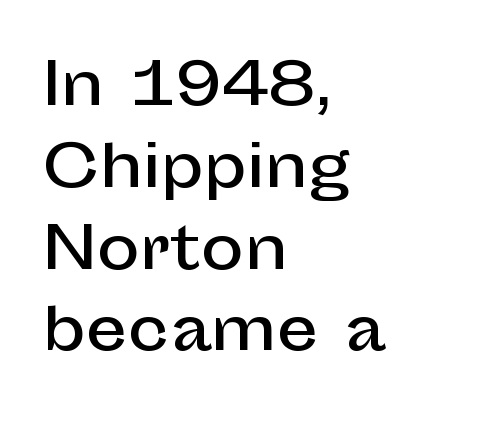
The image shows 58 px sans-serif type, upright; set left-aligned, normal line spacing (1.41x), normal letter spacing, not underlined; low stroke contrast and a medium x-height.
